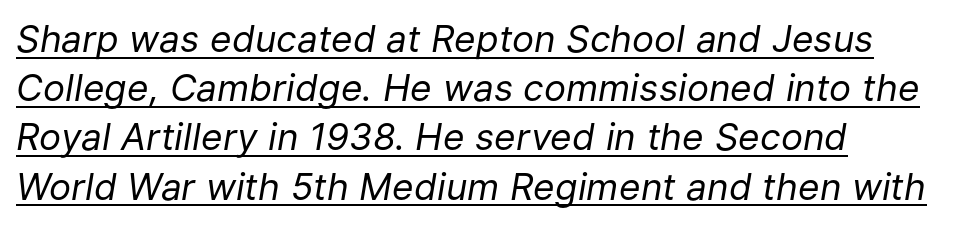
Reading down the column, the eye jumps a familiar distance to each next line. Each line of the rendering has a horizontal stroke beneath the glyphs. Heft: none added — not bold. This rendering leaves character spacing at its baseline value. The lettering tilts uniformly, giving the passage an italic look. Varying glyph widths throughout — classic text-font behaviour.
